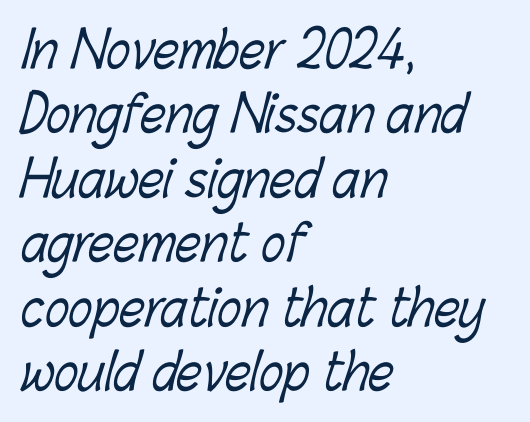
{"bold": "no", "weight": "light", "width": "condensed", "stroke_contrast": "low", "x_height": "medium", "monospaced": "no", "underline": "no", "align": "left", "line_spacing": "normal", "line_spacing_ratio": 1.29, "letter_spacing": "normal", "letter_spacing_em": 0.0, "glyph_px": 50}
